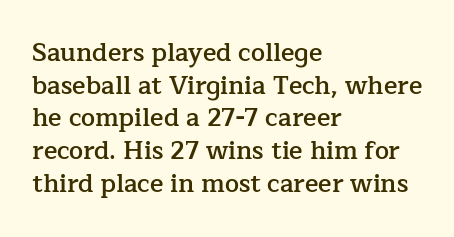
{"italic": "no", "bold": "semi", "underline": "no", "align": "left", "line_spacing": "normal", "line_spacing_ratio": 1.31, "letter_spacing": "normal", "letter_spacing_em": 0.0, "glyph_px": 25}
